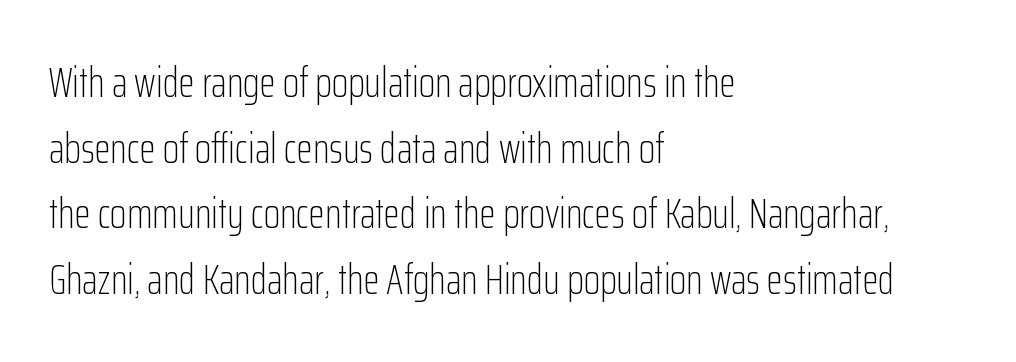
{"serif": "no", "italic": "no", "bold": "no", "weight": "light", "width": "condensed", "stroke_contrast": "low", "x_height": "medium", "monospaced": "no", "underline": "no", "align": "left", "line_spacing": "normal", "line_spacing_ratio": 1.56, "letter_spacing": "normal", "letter_spacing_em": 0.0, "glyph_px": 42}
